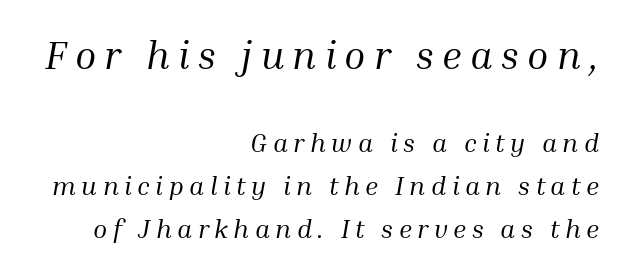
The image shows 39 px regular-weight serif type, italic (leaning right); set right-aligned, normal line spacing (1.66x), unusually wide letter spacing (+0.21 em), not underlined; the first (top) block is 1.5x larger; medium stroke contrast and a medium x-height.
